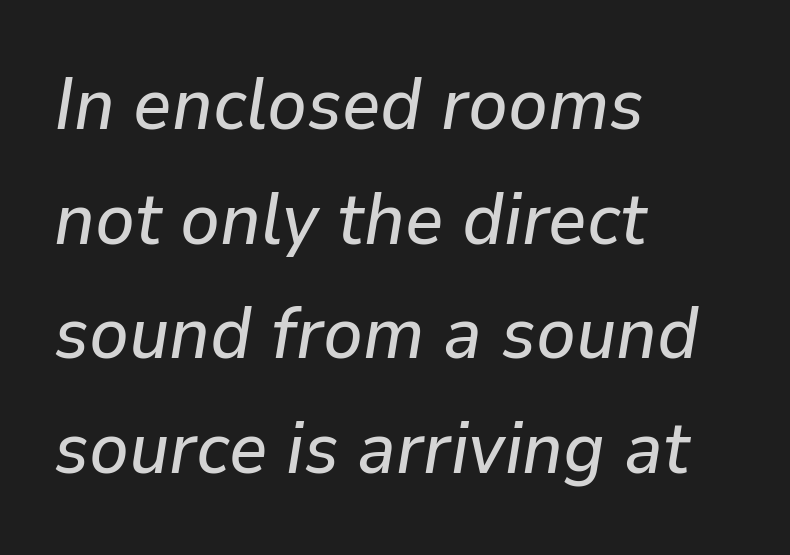
The image shows 74 px text type, italic (leaning right); set left-aligned, normal line spacing (1.55x), normal letter spacing, not underlined; low stroke contrast and a medium x-height.
